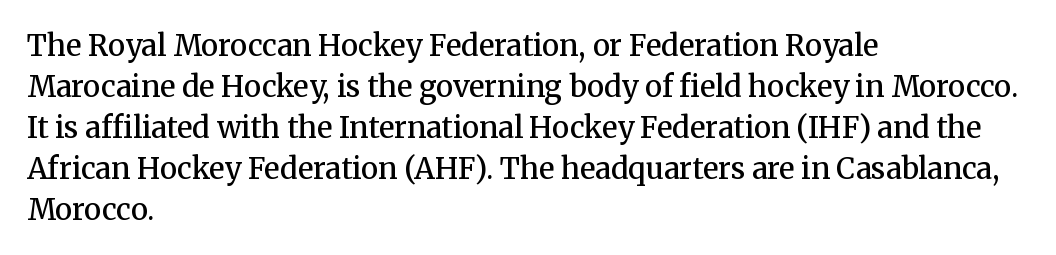
The image shows 29 px semibold serif type, upright; set left-aligned, normal line spacing (1.41x), normal letter spacing, not underlined; medium stroke contrast and a medium x-height.
